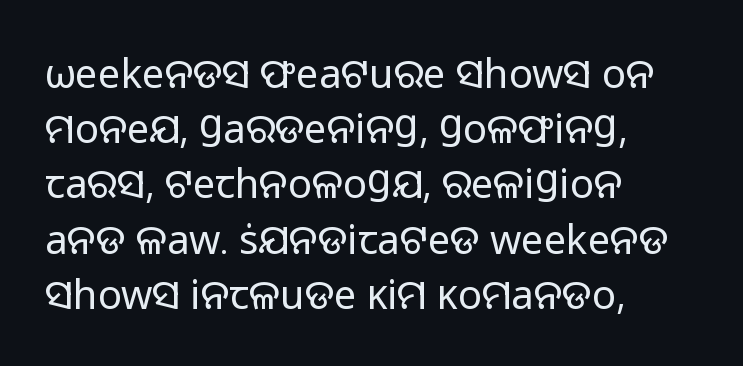
On a weight scale, this lands at 450 or below. Examine the stroke ends and you'll find no serifs. These lines are rendered in a variable-pitch font. Underline: absent.
